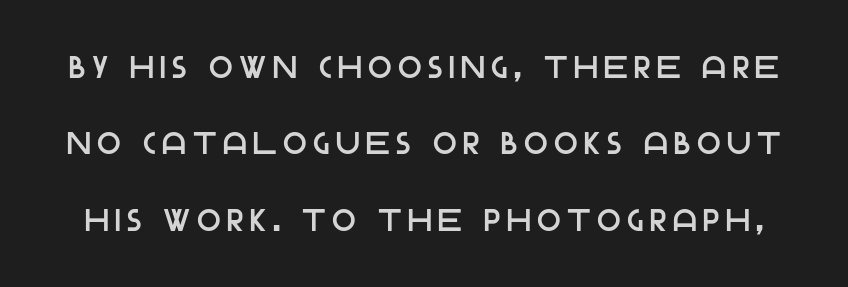
The image shows 31 px sans-serif type, upright; set loose line spacing (2.46x), unusually wide letter spacing (+0.21 em), not underlined; low stroke contrast and a large x-height.
